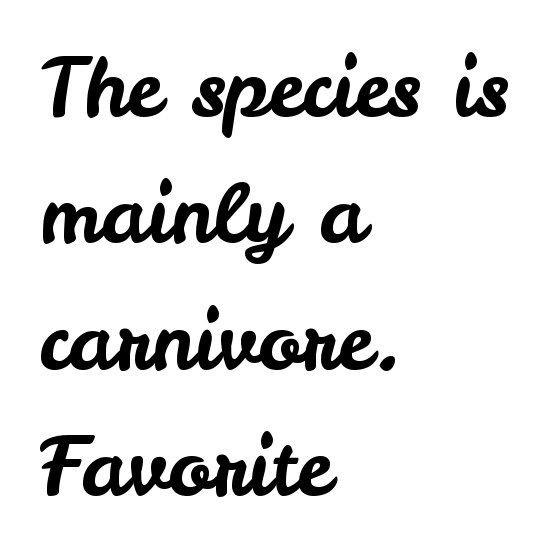
{"serif": "no", "width": "normal", "stroke_contrast": "low", "x_height": "small", "monospaced": "no", "underline": "no", "align": "left", "line_spacing": "normal", "line_spacing_ratio": 1.58, "letter_spacing": "normal", "letter_spacing_em": 0.0, "glyph_px": 80}
